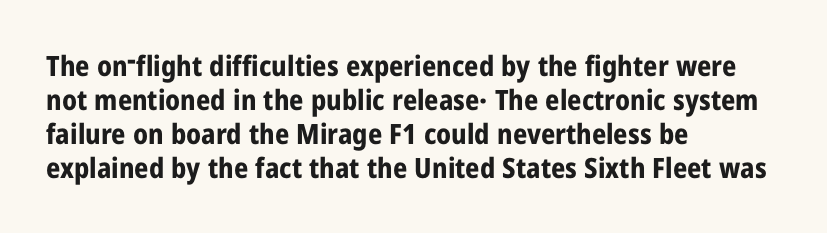
Q: Is the text bold? A: Yes.
Q: Is the text italic (slanted)? A: No, it is upright.
Q: Is the typeface a serif or a sans-serif typeface? A: Sans-serif.
Q: Is the text underlined? A: No.
Q: How is the paragraph aligned? A: Left-aligned.
Q: Is the spacing between letters normal or unusually wide? A: Normal.
Q: Width (condensed, normal, or wide)? A: Condensed.
Q: Stroke contrast? A: Low.
Q: x-height? A: Medium.
Q: Monospaced? A: No.
